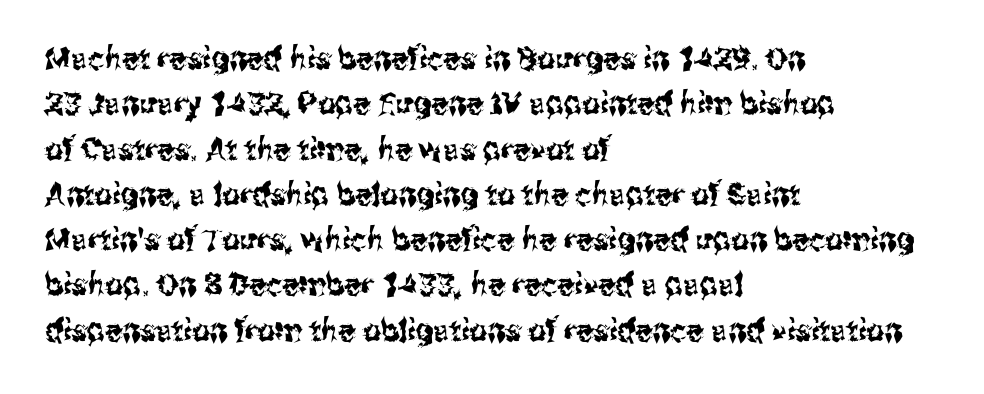
{"serif": "no", "italic": "no", "width": "condensed", "stroke_contrast": "medium", "x_height": "medium", "monospaced": "no", "underline": "no", "align": "left", "line_spacing": "normal", "line_spacing_ratio": 1.46, "letter_spacing": "normal", "letter_spacing_em": 0.0, "glyph_px": 31}
